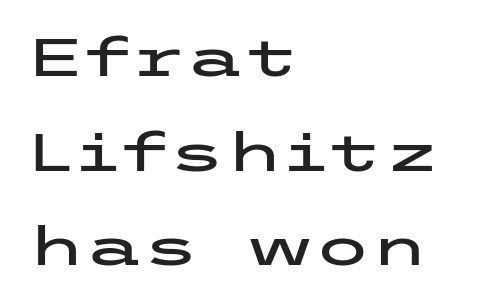
The image shows 52 px wide sans-serif type, upright; set left-aligned, line spacing 1.82x, normal letter spacing, not underlined; low stroke contrast and a medium x-height.
